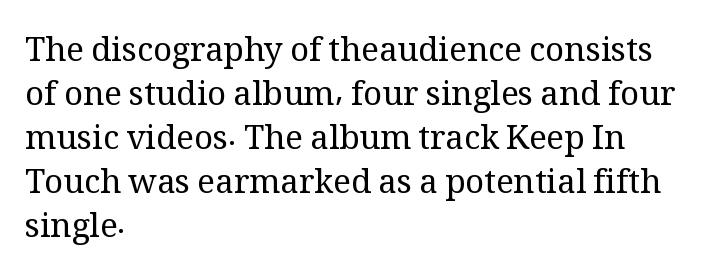
{"serif": "yes", "italic": "no", "bold": "no", "weight": "regular", "width": "normal", "stroke_contrast": "medium", "x_height": "medium", "monospaced": "no", "underline": "no", "align": "left", "line_spacing": "normal", "line_spacing_ratio": 1.33, "letter_spacing": "normal", "letter_spacing_em": 0.0, "glyph_px": 33}
